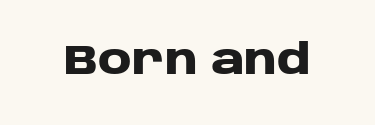
Q: Is the text bold? A: Yes.
Q: Is the text italic (slanted)? A: No, it is upright.
Q: Is the typeface a serif or a sans-serif typeface? A: Sans-serif.
Q: Is the text underlined? A: No.
Q: Is the spacing between letters normal or unusually wide? A: Normal.
Q: Width (condensed, normal, or wide)? A: Wide.
Q: Stroke contrast? A: Low.
Q: x-height? A: Large.
Q: Monospaced? A: No.
